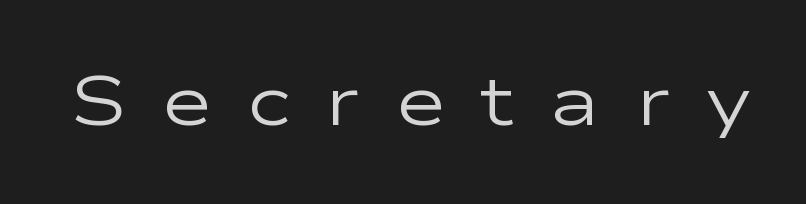
The image shows 70 px regular-weight, wide sans-serif type, upright; set unusually wide letter spacing (+0.5 em), not underlined; low stroke contrast and a medium x-height.
